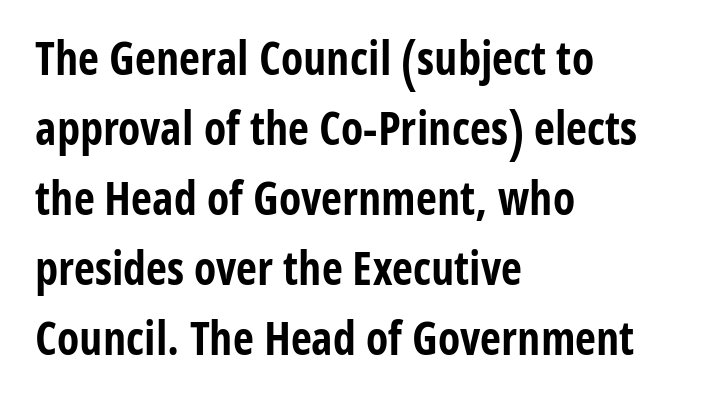
{"serif": "no", "italic": "no", "bold": "yes", "weight": "bold", "width": "condensed", "stroke_contrast": "low", "x_height": "medium", "monospaced": "no", "underline": "no", "align": "left", "line_spacing": "normal", "line_spacing_ratio": 1.52, "letter_spacing": "normal", "letter_spacing_em": 0.0, "glyph_px": 46}
